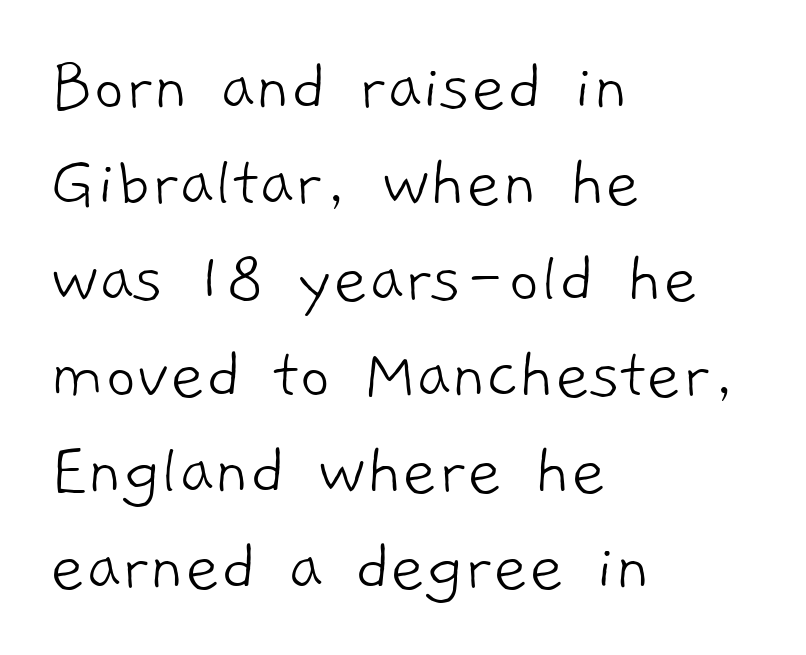
{"serif": "no", "bold": "no", "weight": "light", "width": "normal", "stroke_contrast": "low", "x_height": "medium", "monospaced": "no", "underline": "no", "align": "left", "line_spacing": "normal", "line_spacing_ratio": 1.28, "letter_spacing": "normal", "letter_spacing_em": 0.0, "glyph_px": 75}
